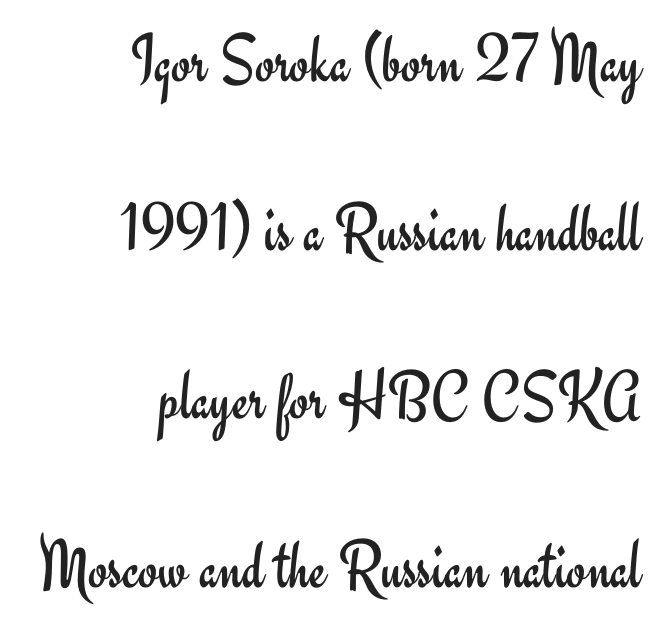
Q: Is the text bold? A: No.
Q: Is the text italic (slanted)? A: Yes.
Q: Is the typeface a serif or a sans-serif typeface? A: Sans-serif.
Q: Is the text underlined? A: No.
Q: How is the paragraph aligned? A: Right-aligned.
Q: Is the spacing between letters normal or unusually wide? A: Normal.
Q: Is the spacing between lines tight, normal or loose? A: Loose.
Q: Width (condensed, normal, or wide)? A: Normal.
Q: Stroke contrast? A: Low.
Q: x-height? A: Small.
Q: Monospaced? A: No.
